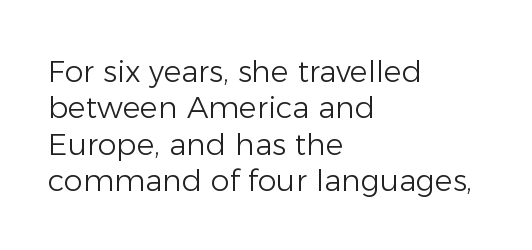
Q: Is the text bold? A: No.
Q: Is the text italic (slanted)? A: No, it is upright.
Q: Is the typeface a serif or a sans-serif typeface? A: Sans-serif.
Q: Is the text underlined? A: No.
Q: How is the paragraph aligned? A: Left-aligned.
Q: Is the spacing between letters normal or unusually wide? A: Normal.
Q: Width (condensed, normal, or wide)? A: Normal.
Q: Stroke contrast? A: Low.
Q: x-height? A: Medium.
Q: Monospaced? A: No.
